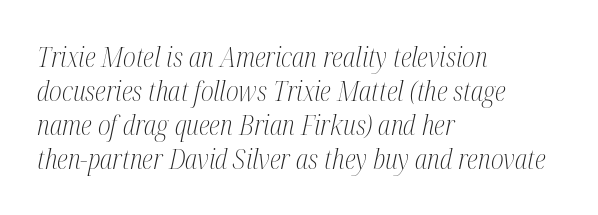
The image shows 28 px light, condensed serif type, italic (leaning right); set left-aligned, line spacing 1.21x, normal letter spacing, not underlined; medium stroke contrast and a medium x-height.
